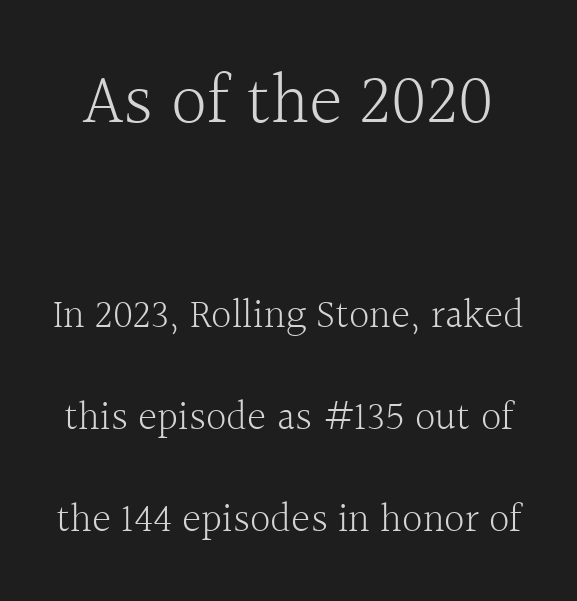
The image shows 72 px light serif type, upright; set loose line spacing (2.49x), normal letter spacing, not underlined; the first (top) block is 1.76x larger; a medium x-height.
